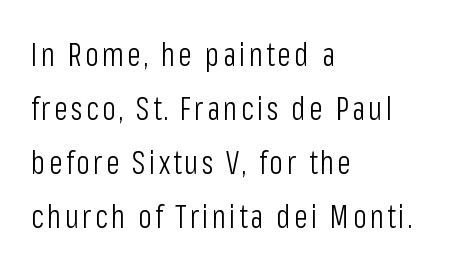
The image shows 32 px light, condensed sans-serif type, upright; set left-aligned, normal line spacing (1.69x), not underlined; low stroke contrast and a medium x-height.
